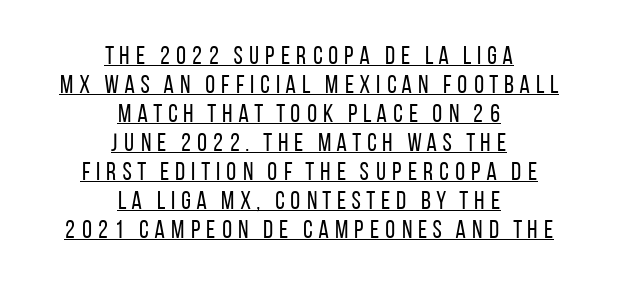
Q: Is the text bold? A: No.
Q: Is the text italic (slanted)? A: No, it is upright.
Q: Is the text underlined? A: Yes.
Q: How is the paragraph aligned? A: Centered.
